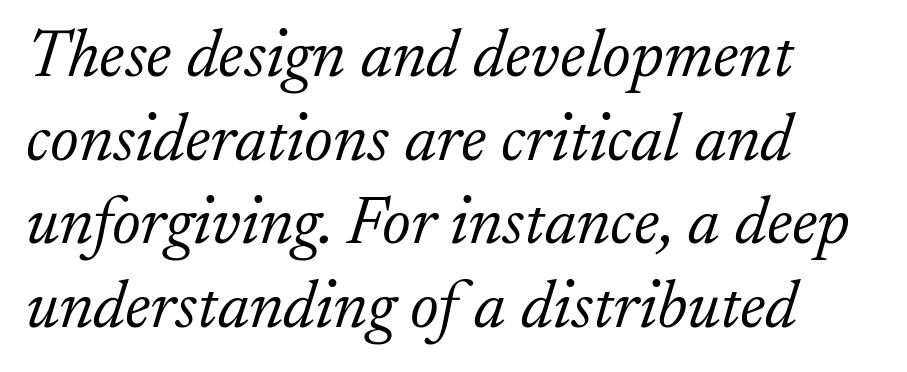
{"serif": "yes", "italic": "yes", "lean": "right", "slant_degrees": 17, "bold": "no", "weight": "light", "width": "normal", "stroke_contrast": "low", "x_height": "small", "monospaced": "no", "underline": "no", "align": "left", "line_spacing_ratio": 1.23, "letter_spacing": "normal", "letter_spacing_em": 0.0, "glyph_px": 68}
